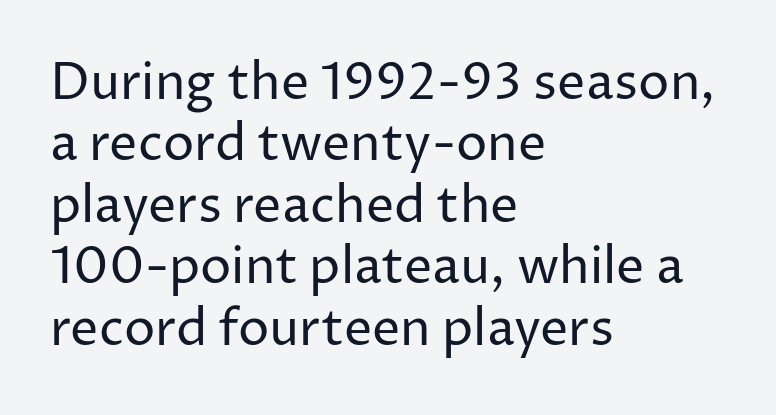
The image shows 50 px regular-weight sans-serif type, upright; set left-aligned, line spacing 1.23x, normal letter spacing, not underlined; low stroke contrast and a medium x-height.
